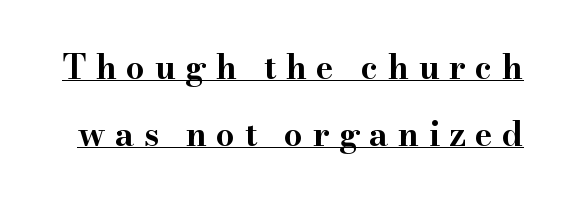
Compared with typical paragraphs, the rows here are farther apart. Between one letter and the next there's a generous, obvious gap. Is the type bold? Yes — the strokes are clearly thick and heavy. Compared with undecorated copy, this sample adds a rule below the words. The rendering shows small feet on the letterforms — a serif design. Varying glyph widths throughout — classic text-font behaviour.
